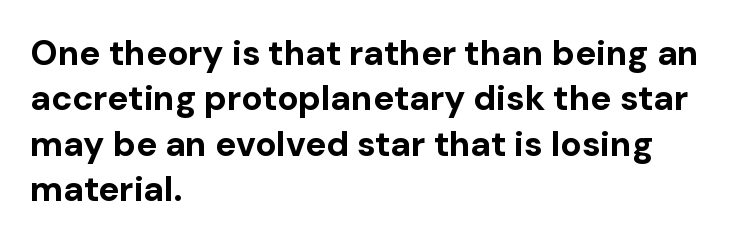
{"serif": "no", "italic": "no", "bold": "yes", "weight": "bold", "width": "normal", "stroke_contrast": "low", "x_height": "medium", "monospaced": "no", "underline": "no", "align": "left", "line_spacing": "normal", "line_spacing_ratio": 1.3, "letter_spacing": "normal", "letter_spacing_em": 0.0, "glyph_px": 35}
